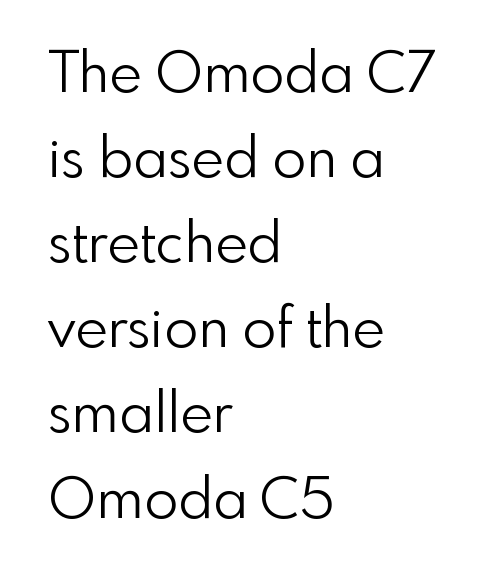
Q: Is the text bold? A: No.
Q: Is the text italic (slanted)? A: No, it is upright.
Q: Is the typeface a serif or a sans-serif typeface? A: Sans-serif.
Q: Is the text underlined? A: No.
Q: How is the paragraph aligned? A: Left-aligned.
Q: Is the spacing between letters normal or unusually wide? A: Normal.
Q: Is the spacing between lines tight, normal or loose? A: Normal.
Q: Width (condensed, normal, or wide)? A: Normal.
Q: x-height? A: Small.
Q: Monospaced? A: No.
